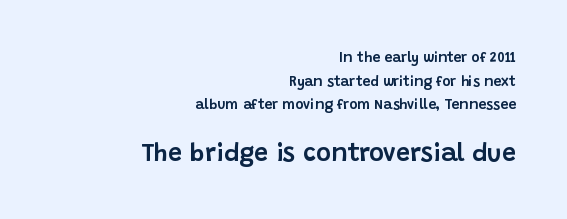
You could call the tracking neutral — neither tight nor loose. Bare-footed words on every line. Characters remain perfectly vertical along every line. If you drew a ruler down the right edge, every line would touch it. Reading down the column, the eye jumps a familiar distance to each next line.
